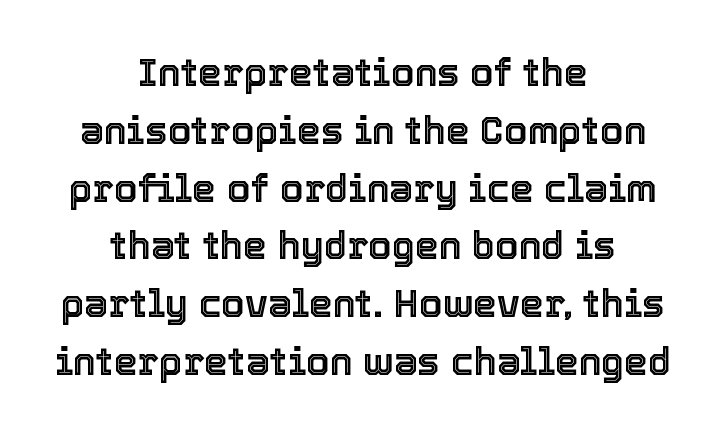
Q: Is the text italic (slanted)? A: No, it is upright.
Q: Is the text underlined? A: No.
Q: How is the paragraph aligned? A: Centered.
Q: Is the spacing between letters normal or unusually wide? A: Normal.
Q: Is the spacing between lines tight, normal or loose? A: Normal.
Q: Width (condensed, normal, or wide)? A: Normal.
Q: x-height? A: Medium.
Q: Monospaced? A: No.
